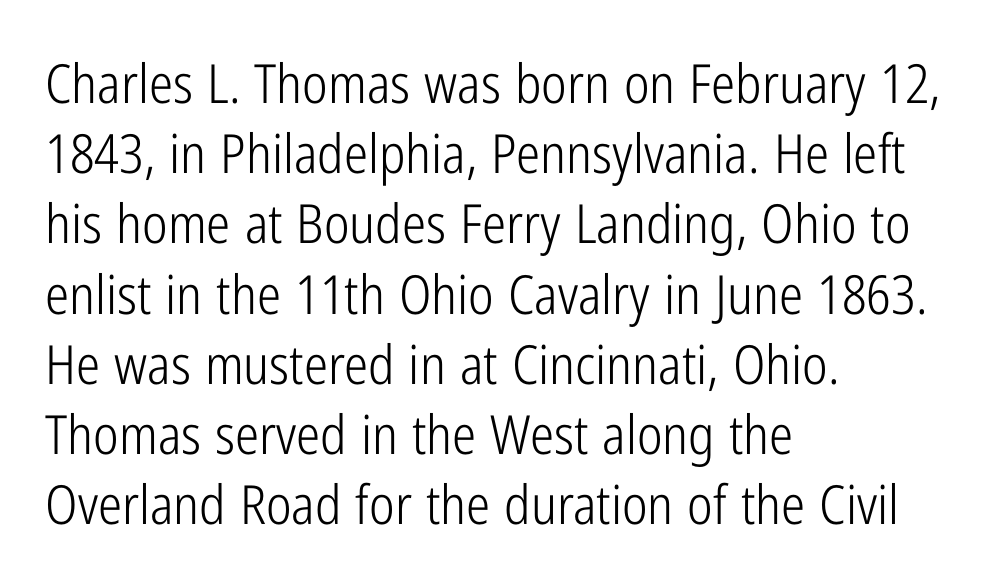
{"serif": "no", "italic": "no", "bold": "no", "weight": "light", "width": "condensed", "stroke_contrast": "low", "x_height": "medium", "monospaced": "no", "underline": "no", "align": "left", "line_spacing": "normal", "line_spacing_ratio": 1.3, "letter_spacing": "normal", "letter_spacing_em": 0.0, "glyph_px": 54}
